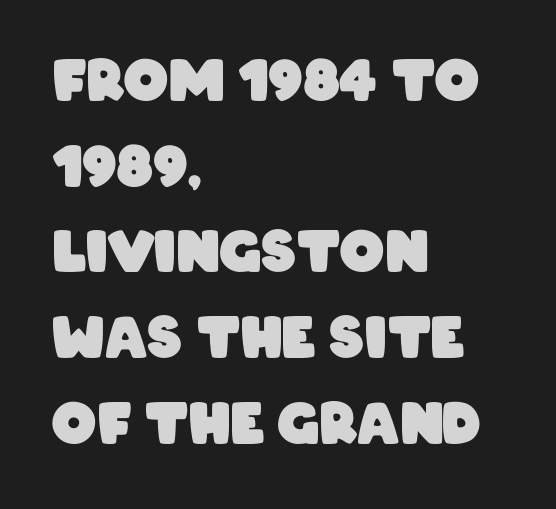
Leading: standard. Between one letter and the next there's only the usual sliver of space. Note the varied advance widths — an 'i' is clearly narrower than an 'm'. Quick note: underline off.
